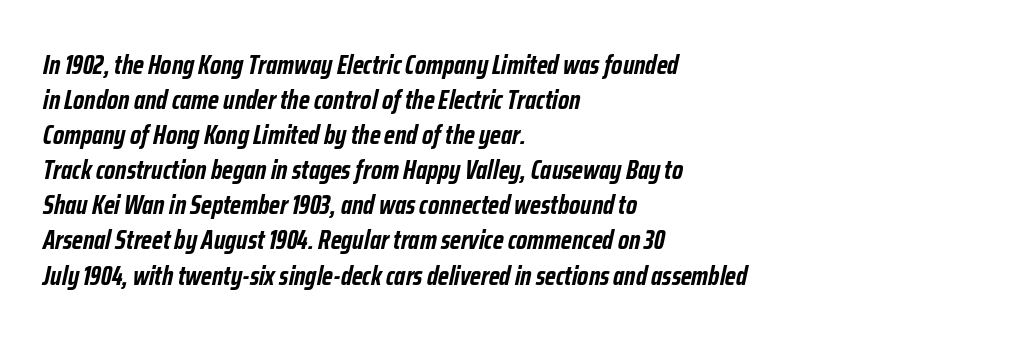
The specimen reads as italic at a glance. Successive baselines arrive at the customary interval. Look at the tracking — it's just the regular setting, nothing added. The paragraph has a hard left edge and a soft right edge. Honestly, there is no underline to notice here at all. I'd describe the lettering as bold — thick and assertive.
